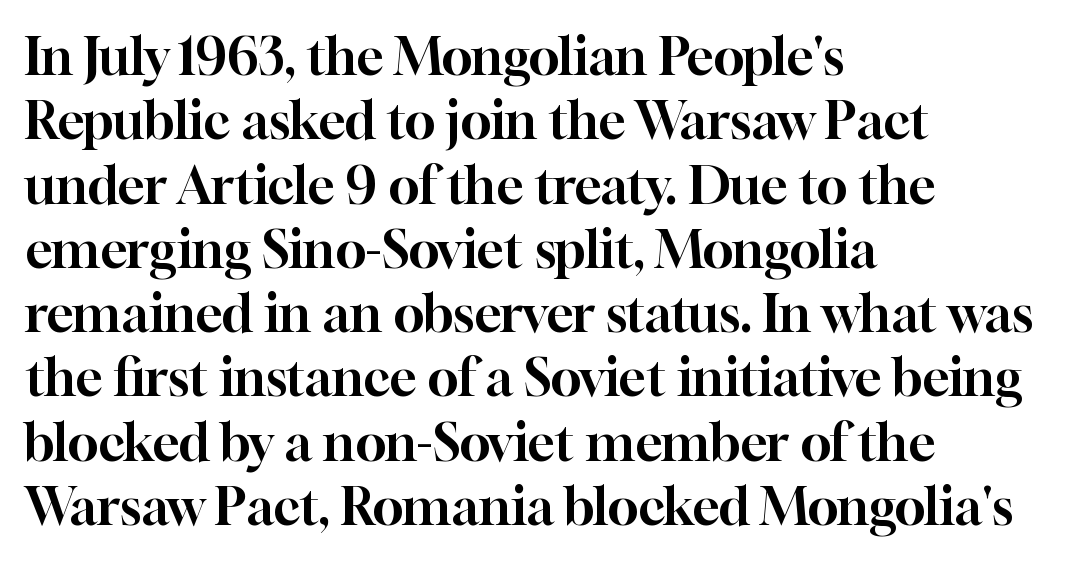
The image shows 51 px serif type, upright; set left-aligned, normal line spacing (1.26x), normal letter spacing, not underlined; high stroke contrast and a medium x-height.
